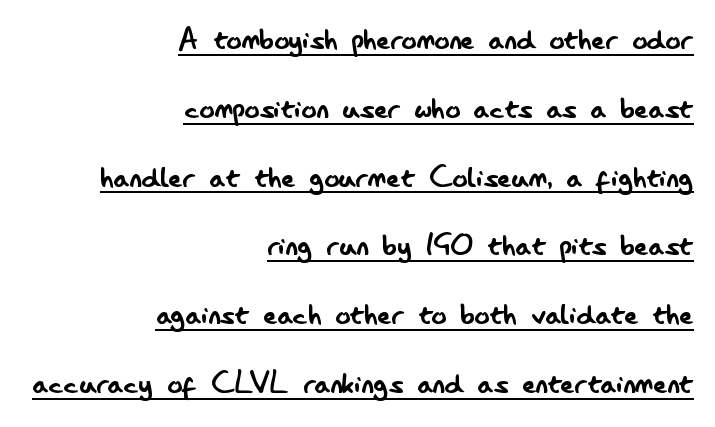
The image shows 37 px regular-weight, condensed sans-serif type, upright; set right-aligned, line spacing 1.86x, normal letter spacing, underlined; low stroke contrast and a small x-height.
